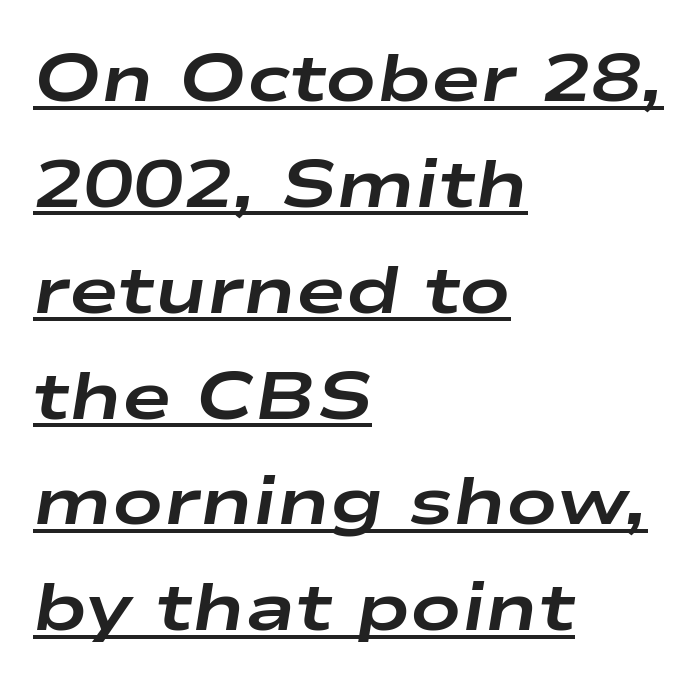
Q: Is the text bold? A: Yes.
Q: Is the text italic (slanted)? A: Yes, it leans right by about 9 degrees.
Q: Is the text underlined? A: Yes.
Q: How is the paragraph aligned? A: Left-aligned.
Q: Is the spacing between letters normal or unusually wide? A: Normal.
Q: Is the spacing between lines tight, normal or loose? A: Normal.
Q: Width (condensed, normal, or wide)? A: Wide.
Q: Stroke contrast? A: Low.
Q: x-height? A: Medium.
Q: Monospaced? A: No.
